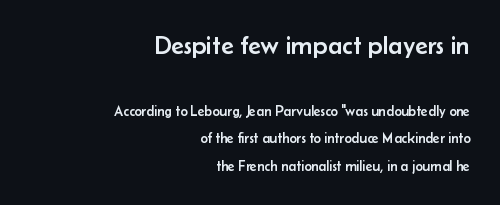
Q: Is the text italic (slanted)? A: No, it is upright.
Q: Is the text underlined? A: No.
Q: How is the paragraph aligned? A: Right-aligned.
Q: Is the spacing between letters normal or unusually wide? A: Normal.
Q: Is the spacing between lines tight, normal or loose? A: Loose.
Q: Which block of text is set in a larger size, the first (top) or the second (bottom)? A: The first (top) one.
